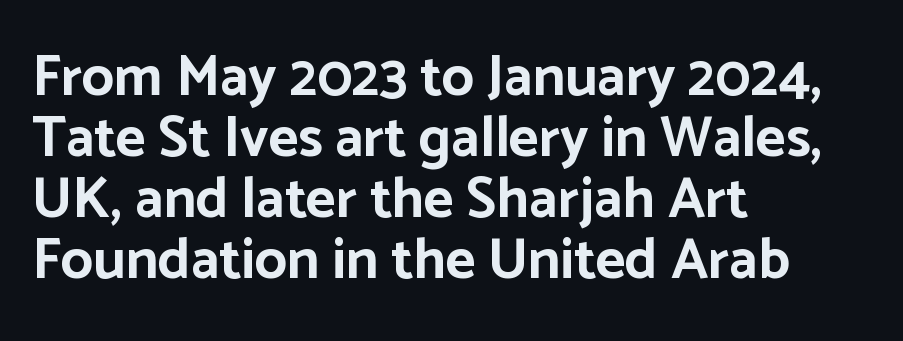
Q: Is the text bold? A: Yes.
Q: Is the text italic (slanted)? A: No, it is upright.
Q: Is the typeface a serif or a sans-serif typeface? A: Sans-serif.
Q: Is the text underlined? A: No.
Q: How is the paragraph aligned? A: Left-aligned.
Q: Is the spacing between letters normal or unusually wide? A: Normal.
Q: Is the spacing between lines tight, normal or loose? A: Tight.
Q: Width (condensed, normal, or wide)? A: Normal.
Q: Stroke contrast? A: Low.
Q: x-height? A: Medium.
Q: Monospaced? A: No.
